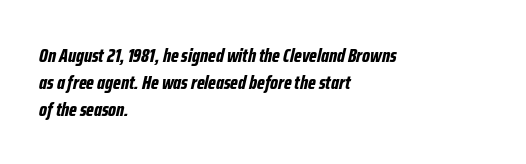
Each word holds together tightly as a unit, with standard inter-letter gaps. The face used here has the dense, thick strokes of a bold. Does the leading feel generous? No, just average. Descender tails drop into unmarked territory. Alignment: flush left.
